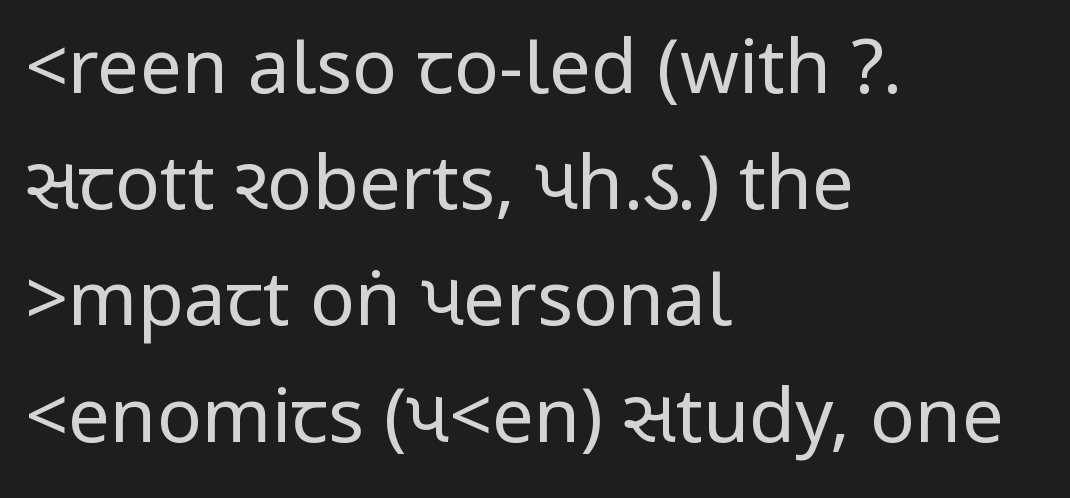
{"serif": "no", "italic": "no", "bold": "no", "weight": "regular", "width": "condensed", "stroke_contrast": "low", "underline": "no", "align": "left", "line_spacing": "normal", "line_spacing_ratio": 1.55, "letter_spacing": "normal", "letter_spacing_em": 0.0, "glyph_px": 75}
